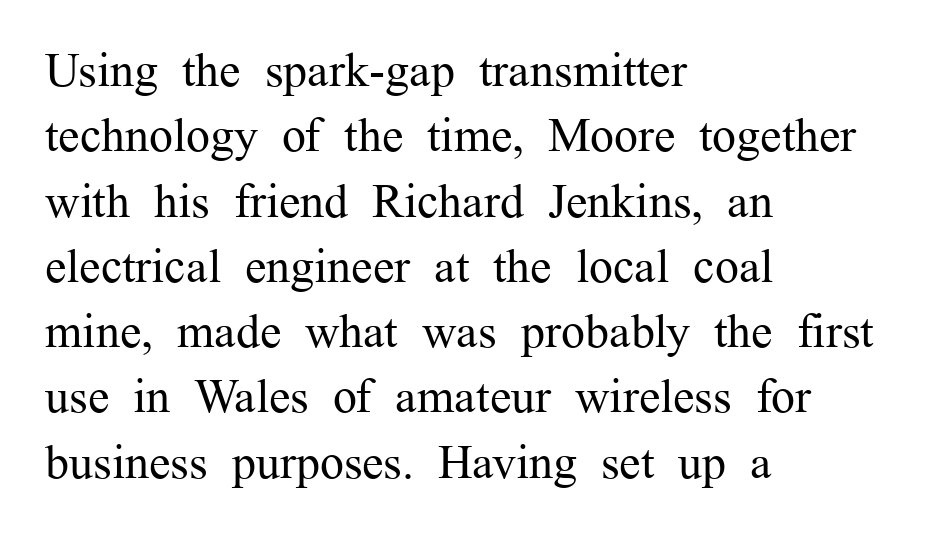
The image shows 48 px regular-weight serif type, upright; set left-aligned, normal line spacing (1.36x), normal letter spacing, not underlined; medium stroke contrast and a medium x-height.
